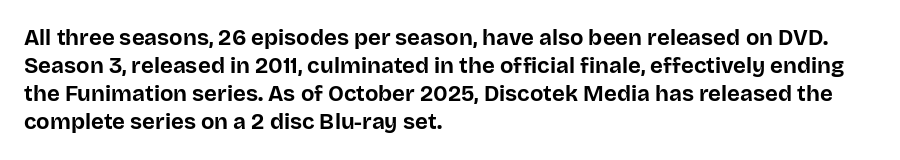
Q: Is the text bold? A: Yes.
Q: Is the text italic (slanted)? A: No, it is upright.
Q: Is the text underlined? A: No.
Q: How is the paragraph aligned? A: Left-aligned.
Q: Is the spacing between letters normal or unusually wide? A: Normal.
Q: Is the spacing between lines tight, normal or loose? A: Normal.
